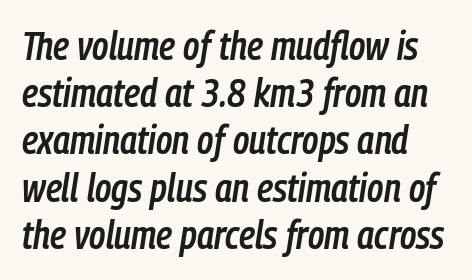
{"italic": "yes", "lean": "right", "slant_degrees": 9, "bold": "semi", "weight": "semibold", "width": "condensed", "stroke_contrast": "low", "x_height": "medium", "monospaced": "no", "underline": "no", "line_spacing_ratio": 1.21, "letter_spacing": "normal", "letter_spacing_em": 0.0, "glyph_px": 39}
